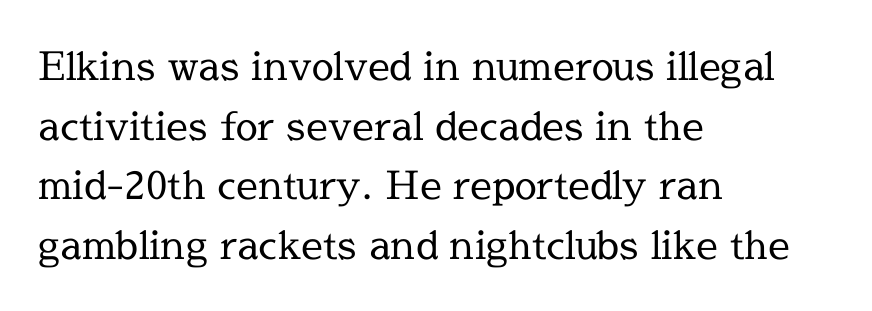
Q: Is the text bold? A: No.
Q: Is the text italic (slanted)? A: No, it is upright.
Q: Is the typeface a serif or a sans-serif typeface? A: Serif.
Q: Is the text underlined? A: No.
Q: How is the paragraph aligned? A: Left-aligned.
Q: Is the spacing between letters normal or unusually wide? A: Normal.
Q: Is the spacing between lines tight, normal or loose? A: Normal.
Q: Width (condensed, normal, or wide)? A: Normal.
Q: x-height? A: Medium.
Q: Monospaced? A: No.
